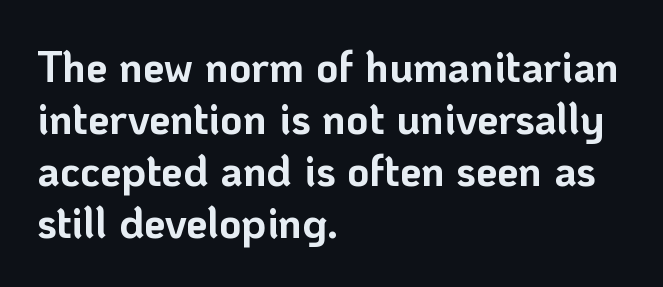
Q: Is the text bold? A: Yes.
Q: Is the text italic (slanted)? A: No, it is upright.
Q: Is the typeface a serif or a sans-serif typeface? A: Sans-serif.
Q: Is the text underlined? A: No.
Q: How is the paragraph aligned? A: Left-aligned.
Q: Is the spacing between letters normal or unusually wide? A: Normal.
Q: Width (condensed, normal, or wide)? A: Normal.
Q: Stroke contrast? A: Low.
Q: x-height? A: Medium.
Q: Monospaced? A: No.
